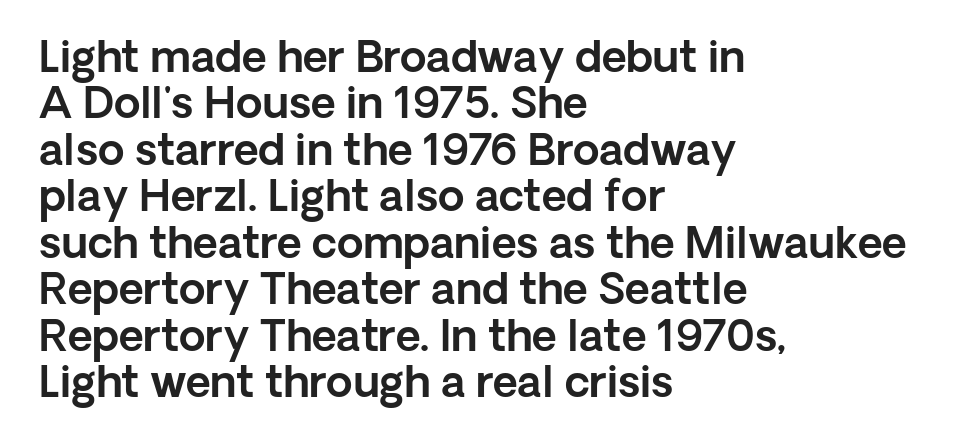
Q: Is the text italic (slanted)? A: No, it is upright.
Q: Is the typeface a serif or a sans-serif typeface? A: Sans-serif.
Q: Is the text underlined? A: No.
Q: How is the paragraph aligned? A: Left-aligned.
Q: Is the spacing between letters normal or unusually wide? A: Normal.
Q: Is the spacing between lines tight, normal or loose? A: Tight.
Q: Width (condensed, normal, or wide)? A: Normal.
Q: x-height? A: Medium.
Q: Monospaced? A: No.
